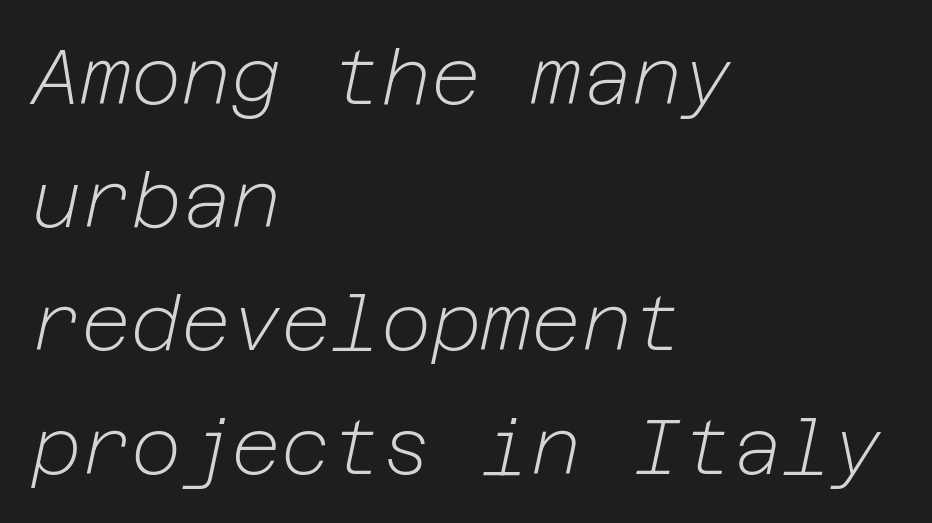
Bold? No — there's no thickening of the strokes. The area under the type is left untouched. The font's italic variant was chosen for this text. These lines sit exactly where default settings would place them.
